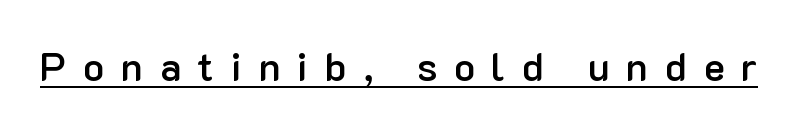
{"serif": "no", "italic": "no", "bold": "semi", "weight": "semibold", "width": "normal", "stroke_contrast": "low", "x_height": "medium", "monospaced": "no", "underline": "yes", "letter_spacing": "wide", "letter_spacing_em": 0.43, "glyph_px": 39}
